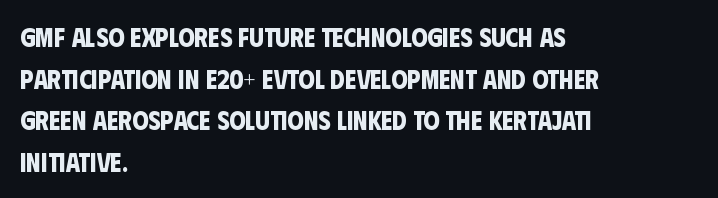
Q: Is the text bold? A: Yes.
Q: Is the text underlined? A: No.
Q: How is the paragraph aligned? A: Left-aligned.
Q: Is the spacing between letters normal or unusually wide? A: Normal.
Q: Is the spacing between lines tight, normal or loose? A: Normal.
